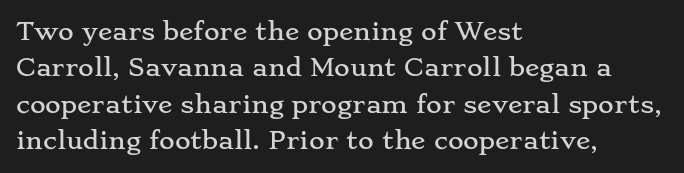
{"italic": "no", "underline": "no", "align": "left", "line_spacing": "normal", "line_spacing_ratio": 1.52, "letter_spacing": "normal", "letter_spacing_em": 0.0, "glyph_px": 24}
